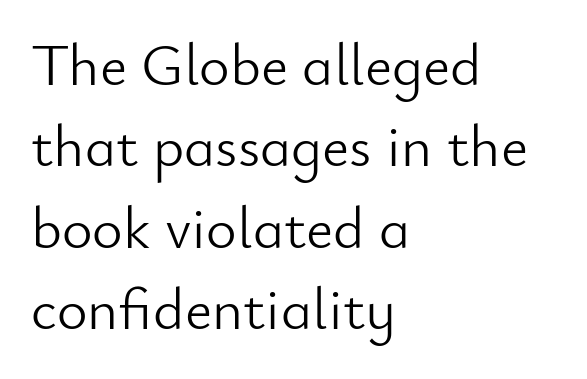
The typesetting does not lean heavy: it is not bold. Stroke terminals: plain, sans-serif. A bare baseline throughout the passage. The rows are spaced the way most documents space them. Note the varied advance widths — an 'i' is clearly narrower than an 'm'. Quick note: not italic, upright.
